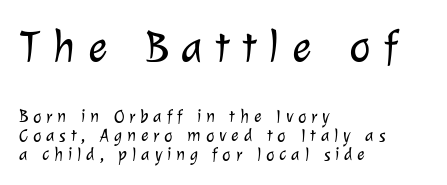
Q: Is the text bold? A: No.
Q: Is the typeface a serif or a sans-serif typeface? A: Sans-serif.
Q: Is the text underlined? A: No.
Q: How is the paragraph aligned? A: Left-aligned.
Q: Is the spacing between letters normal or unusually wide? A: Unusually wide.
Q: Is the spacing between lines tight, normal or loose? A: Tight.
Q: Which block of text is set in a larger size, the first (top) or the second (bottom)? A: The first (top) one.
Q: Width (condensed, normal, or wide)? A: Normal.
Q: Stroke contrast? A: Low.
Q: x-height? A: Medium.
Q: Monospaced? A: No.
